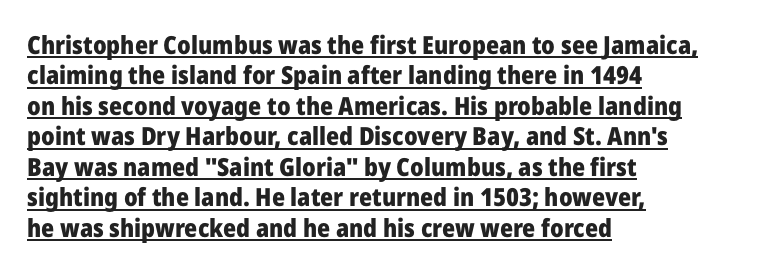
{"italic": "no", "bold": "yes", "underline": "yes", "align": "left", "line_spacing_ratio": 1.22, "letter_spacing": "normal", "letter_spacing_em": 0.0, "glyph_px": 25}
